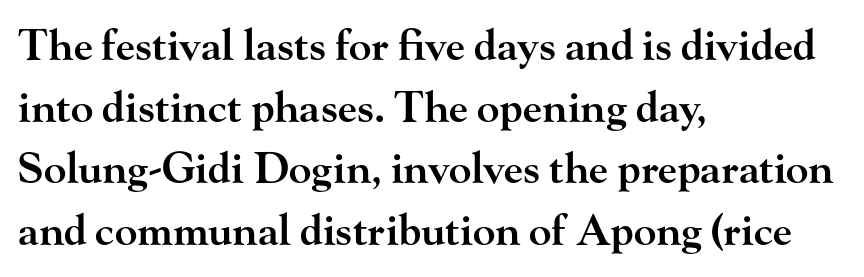
{"serif": "yes", "italic": "no", "bold": "semi", "weight": "semibold", "width": "wide", "stroke_contrast": "high", "x_height": "small", "monospaced": "no", "underline": "no", "align": "left", "line_spacing": "normal", "line_spacing_ratio": 1.47, "letter_spacing": "normal", "letter_spacing_em": 0.0, "glyph_px": 42}
